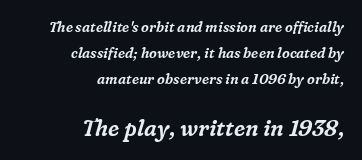
The image shows 22 px text type, italic (leaning right); set right-aligned, line spacing 1.86x, normal letter spacing, not underlined; the second (bottom) block is 1.57x larger.
